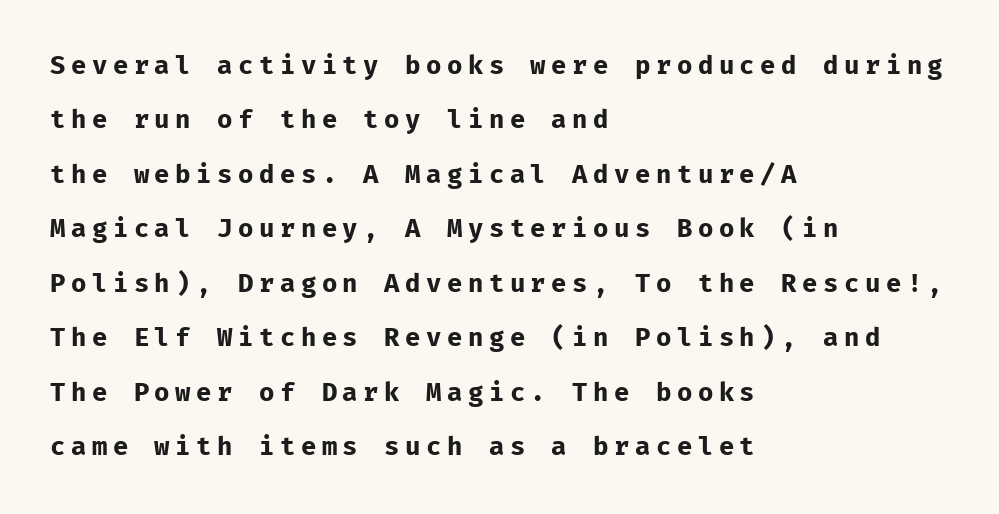
Q: Is the text bold? A: Yes.
Q: Is the text italic (slanted)? A: No, it is upright.
Q: Is the text underlined? A: No.
Q: How is the paragraph aligned? A: Left-aligned.
Q: Is the spacing between letters normal or unusually wide? A: Unusually wide.
Q: Is the spacing between lines tight, normal or loose? A: Loose.
